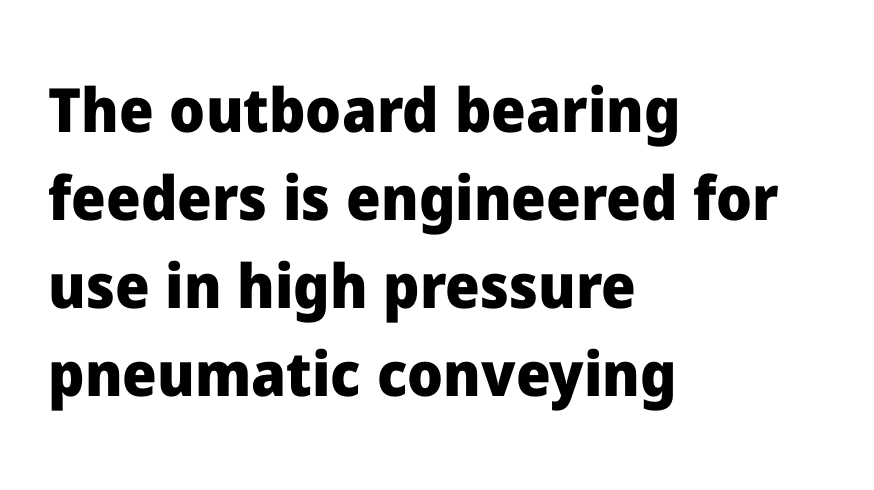
{"serif": "no", "italic": "no", "bold": "yes", "weight": "heavy", "width": "normal", "stroke_contrast": "low", "x_height": "medium", "monospaced": "no", "underline": "no", "align": "left", "line_spacing": "normal", "line_spacing_ratio": 1.44, "letter_spacing": "normal", "letter_spacing_em": 0.0, "glyph_px": 61}
